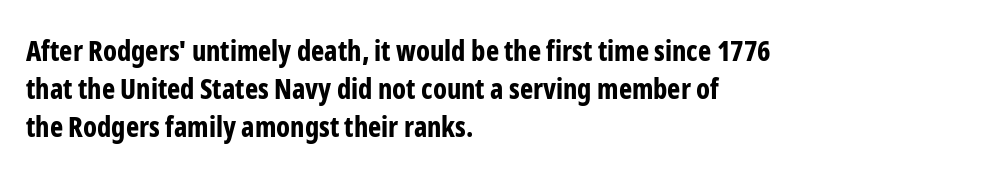
The image shows 28 px bold, condensed sans-serif type, upright; set left-aligned, normal line spacing (1.35x), normal letter spacing, not underlined; low stroke contrast and a medium x-height.
